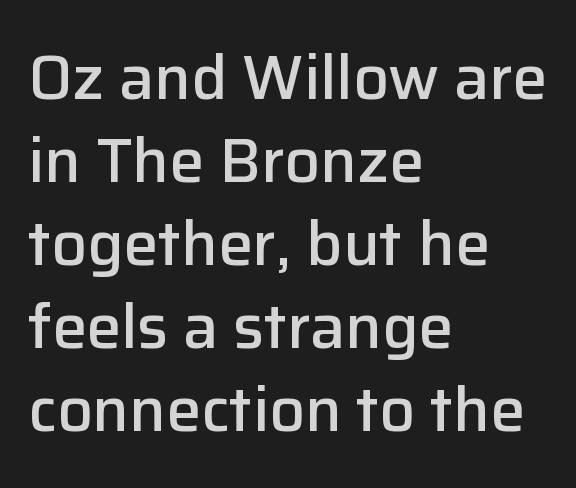
{"serif": "no", "italic": "no", "bold": "semi", "weight": "semibold", "width": "normal", "stroke_contrast": "low", "x_height": "medium", "monospaced": "no", "underline": "no", "align": "left", "line_spacing": "normal", "line_spacing_ratio": 1.34, "letter_spacing": "normal", "letter_spacing_em": 0.0, "glyph_px": 62}
